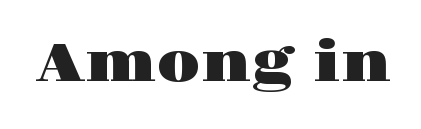
{"serif": "yes", "italic": "no", "width": "wide", "stroke_contrast": "high", "x_height": "large", "monospaced": "no", "underline": "no", "letter_spacing": "normal", "letter_spacing_em": 0.0, "glyph_px": 53}
